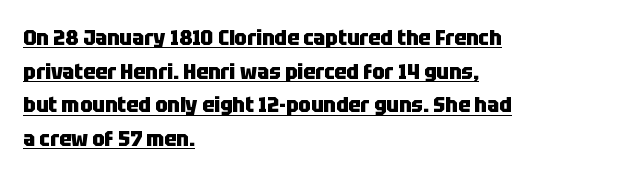
The image shows 22 px bold type, upright; set left-aligned, normal line spacing (1.53x), normal letter spacing, underlined.
